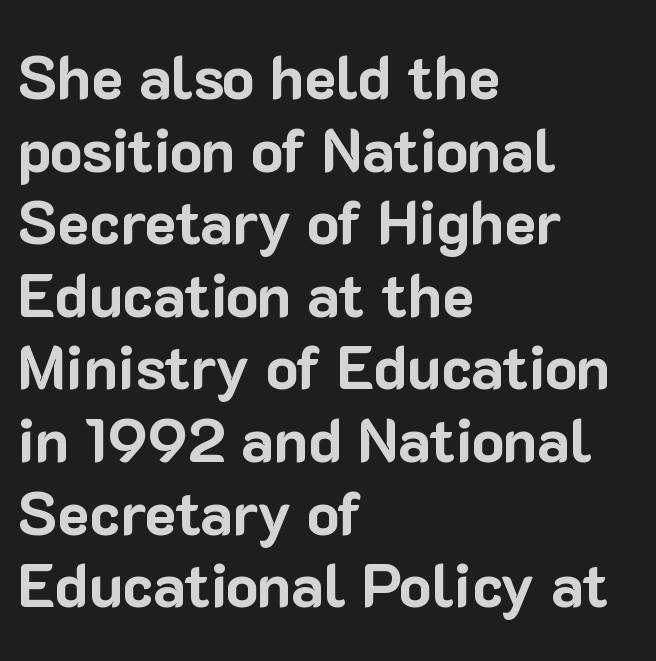
Q: Is the text bold? A: Yes.
Q: Is the text italic (slanted)? A: No, it is upright.
Q: Is the typeface a serif or a sans-serif typeface? A: Sans-serif.
Q: Is the text underlined? A: No.
Q: How is the paragraph aligned? A: Left-aligned.
Q: Is the spacing between letters normal or unusually wide? A: Normal.
Q: Width (condensed, normal, or wide)? A: Normal.
Q: Stroke contrast? A: Low.
Q: x-height? A: Medium.
Q: Monospaced? A: No.
